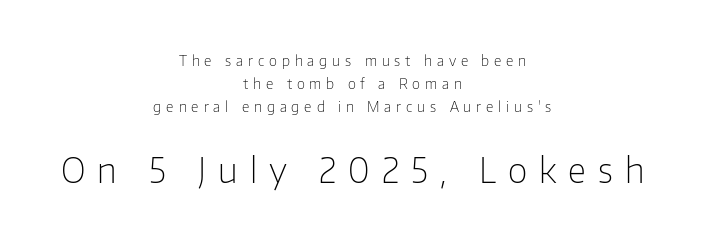
The image shows 34 px light sans-serif type, upright; set centered, normal line spacing (1.65x), unusually wide letter spacing (+0.35 em), not underlined; the second (bottom) block is 2.43x larger; low stroke contrast and a medium x-height.
